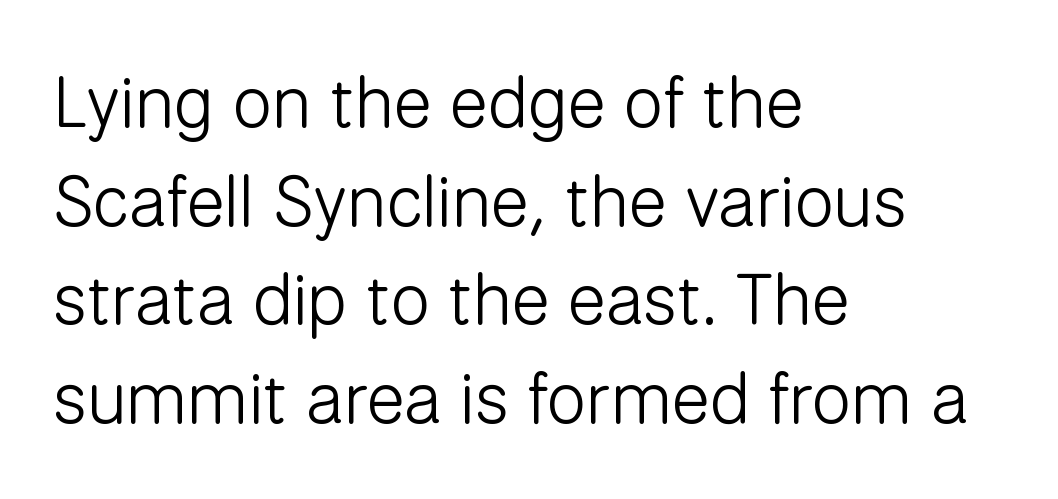
The image shows 71 px light sans-serif type, upright; set left-aligned, normal line spacing (1.39x), normal letter spacing, not underlined; low stroke contrast and a medium x-height.
